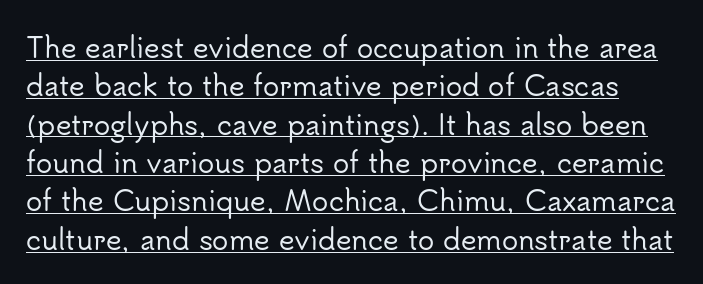
The rendering uses a moderate line-height, typical for paragraphs. What decoration does the sample have? An underline. Characters follow at the spacing the type designer built in. Ordinary non-slanted type is in use.
